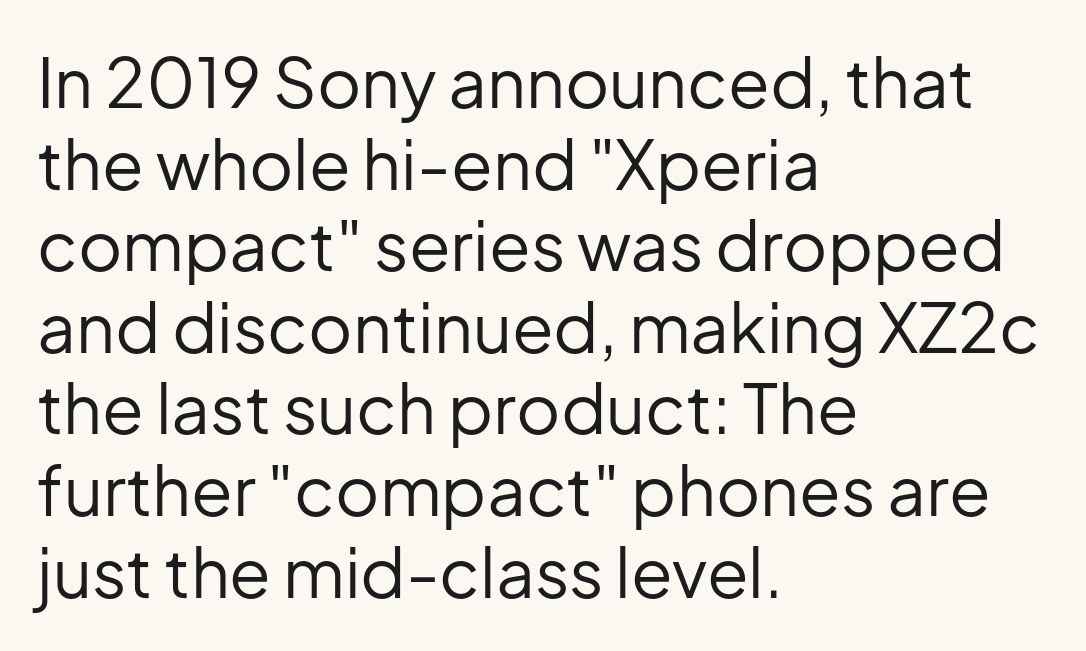
{"serif": "no", "italic": "no", "bold": "no", "weight": "regular", "width": "normal", "stroke_contrast": "low", "x_height": "medium", "monospaced": "no", "underline": "no", "align": "left", "line_spacing_ratio": 1.2, "letter_spacing": "normal", "letter_spacing_em": 0.0, "glyph_px": 68}
